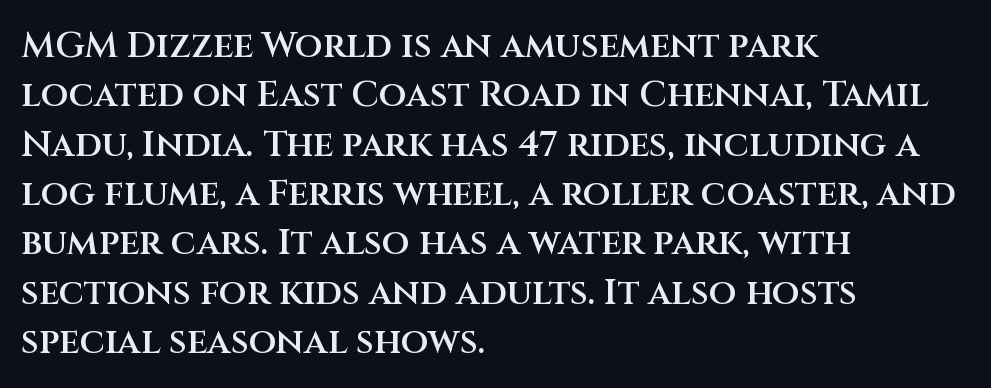
Q: Is the text bold? A: Semi-bold.
Q: Is the text italic (slanted)? A: No, it is upright.
Q: Is the typeface a serif or a sans-serif typeface? A: Sans-serif.
Q: Is the text underlined? A: No.
Q: How is the paragraph aligned? A: Left-aligned.
Q: Is the spacing between letters normal or unusually wide? A: Normal.
Q: Is the spacing between lines tight, normal or loose? A: Normal.
Q: Width (condensed, normal, or wide)? A: Normal.
Q: Stroke contrast? A: Medium.
Q: x-height? A: Large.
Q: Monospaced? A: No.
